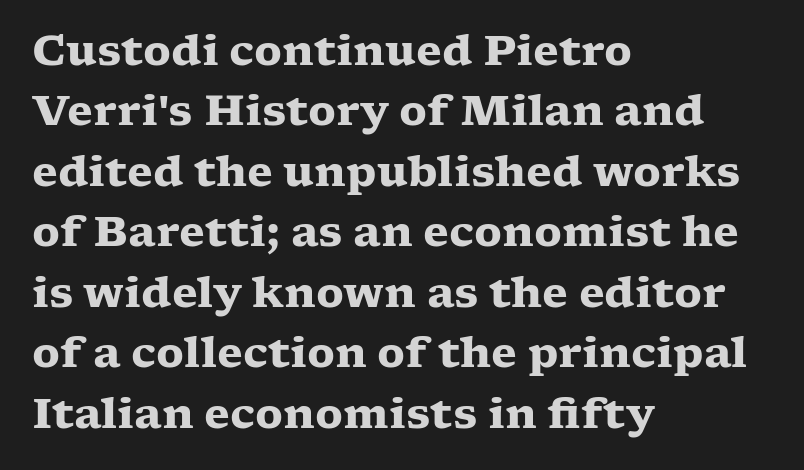
{"serif": "yes", "italic": "no", "bold": "yes", "weight": "heavy", "width": "wide", "stroke_contrast": "low", "x_height": "medium", "monospaced": "no", "underline": "no", "align": "left", "line_spacing": "normal", "line_spacing_ratio": 1.44, "letter_spacing": "normal", "letter_spacing_em": 0.0, "glyph_px": 42}
